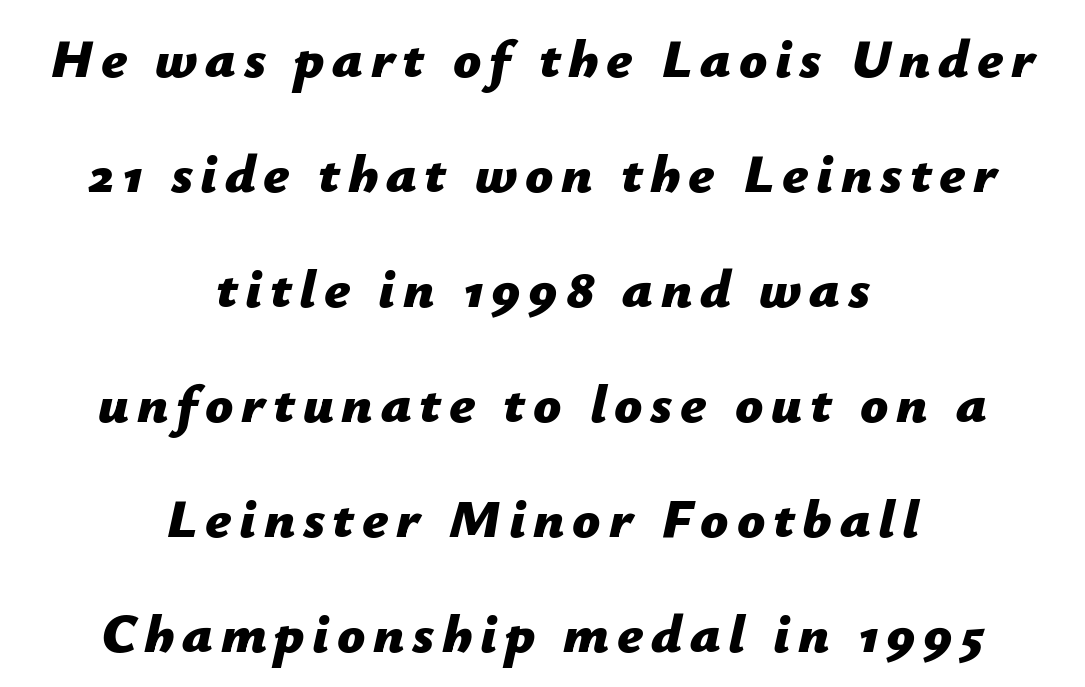
{"italic": "yes", "lean": "right", "slant_degrees": 12, "bold": "yes", "weight": "bold", "width": "normal", "stroke_contrast": "low", "x_height": "medium", "monospaced": "no", "underline": "no", "align": "center", "line_spacing": "loose", "line_spacing_ratio": 2.09, "glyph_px": 55}
